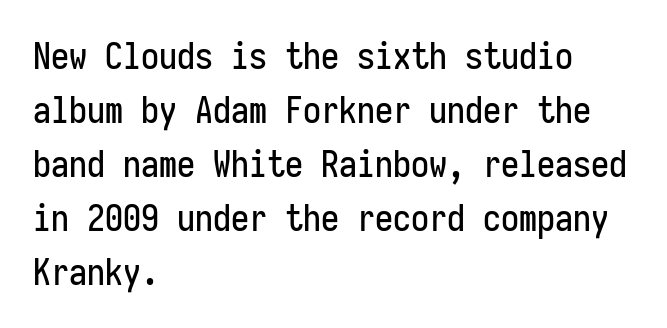
Q: Is the text italic (slanted)? A: No, it is upright.
Q: Is the typeface a serif or a sans-serif typeface? A: Sans-serif.
Q: Is the text underlined? A: No.
Q: How is the paragraph aligned? A: Left-aligned.
Q: Is the spacing between letters normal or unusually wide? A: Normal.
Q: Is the spacing between lines tight, normal or loose? A: Normal.
Q: Width (condensed, normal, or wide)? A: Condensed.
Q: Stroke contrast? A: Low.
Q: x-height? A: Medium.
Q: Monospaced? A: Yes.
